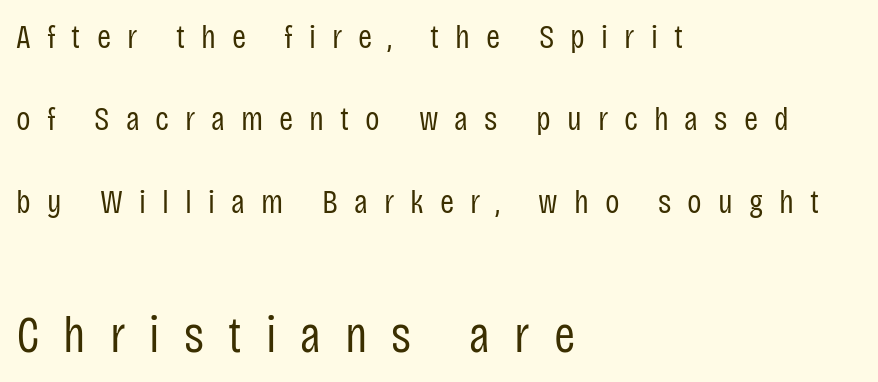
{"serif": "no", "italic": "no", "bold": "no", "weight": "regular", "width": "condensed", "stroke_contrast": "low", "x_height": "large", "monospaced": "no", "underline": "no", "align": "left", "line_spacing": "loose", "line_spacing_ratio": 2.42, "letter_spacing": "wide", "letter_spacing_em": 0.47, "larger_block": "second", "size_ratio": 1.5, "glyph_px": 51}
